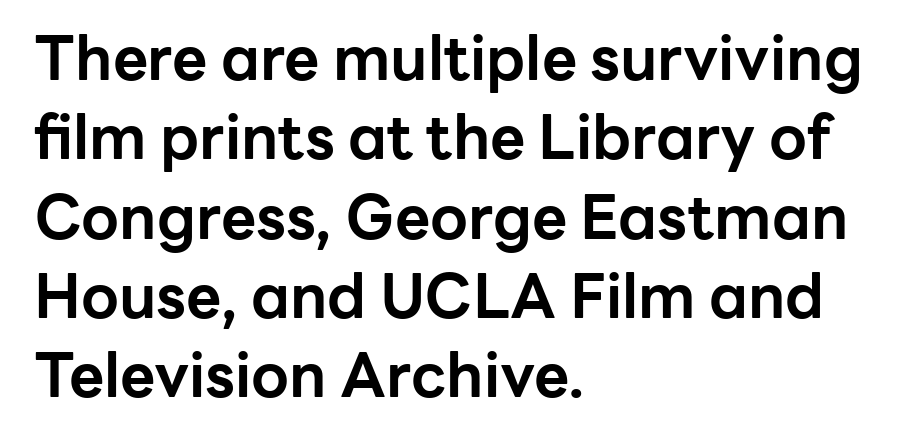
Q: Is the text bold? A: Yes.
Q: Is the text italic (slanted)? A: No, it is upright.
Q: Is the typeface a serif or a sans-serif typeface? A: Sans-serif.
Q: Is the text underlined? A: No.
Q: How is the paragraph aligned? A: Left-aligned.
Q: Is the spacing between letters normal or unusually wide? A: Normal.
Q: Is the spacing between lines tight, normal or loose? A: Normal.
Q: Width (condensed, normal, or wide)? A: Normal.
Q: Stroke contrast? A: Low.
Q: x-height? A: Medium.
Q: Monospaced? A: No.
